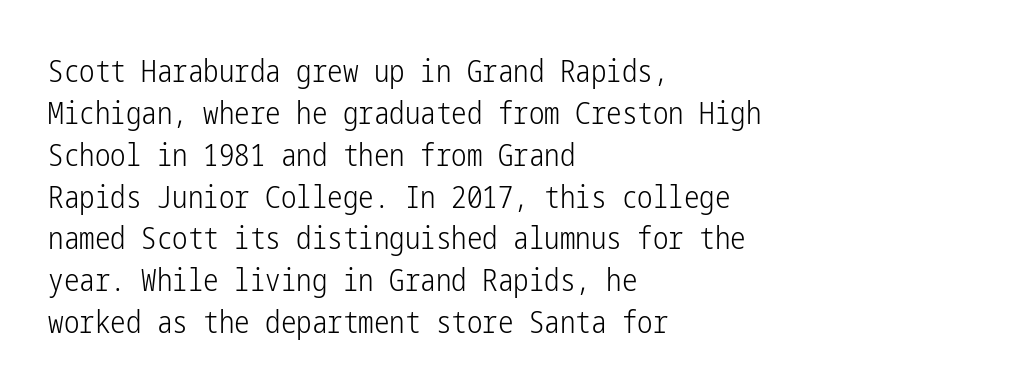
The typeface chosen for these lines omits serifs. You could call the tracking neutral — neither tight nor loose. Stroke thickness stays within the range of a standard reading face or lighter. This is the regular roman posture of the typeface. Quick note: underline off.
